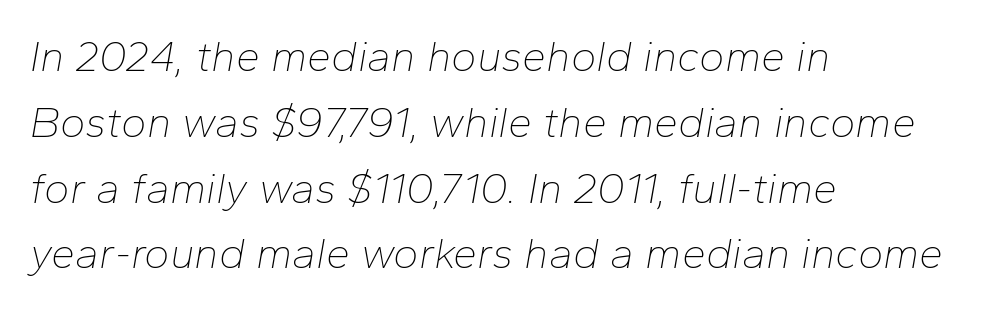
The image shows 43 px thin type, italic (leaning right); set left-aligned, normal line spacing (1.53x), normal letter spacing, not underlined; low stroke contrast and a medium x-height.
